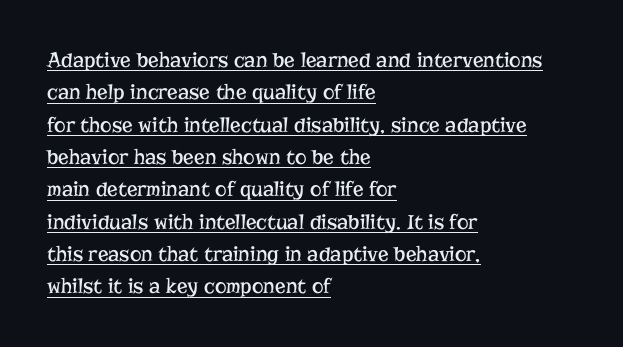
Q: Is the text bold? A: No.
Q: Is the text italic (slanted)? A: No, it is upright.
Q: Is the text underlined? A: Yes.
Q: How is the paragraph aligned? A: Left-aligned.
Q: Is the spacing between letters normal or unusually wide? A: Normal.
Q: Is the spacing between lines tight, normal or loose? A: Normal.
